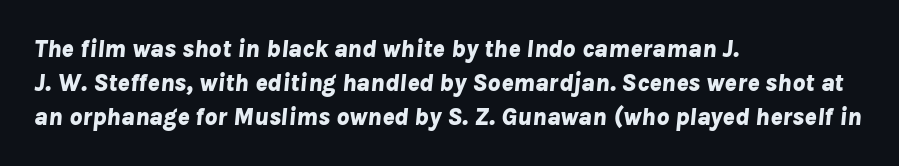
Q: Is the text bold? A: Yes.
Q: Is the text italic (slanted)? A: Yes, it leans right by about 8 degrees.
Q: Is the text underlined? A: No.
Q: How is the paragraph aligned? A: Left-aligned.
Q: Is the spacing between letters normal or unusually wide? A: Normal.
Q: Is the spacing between lines tight, normal or loose? A: Normal.
